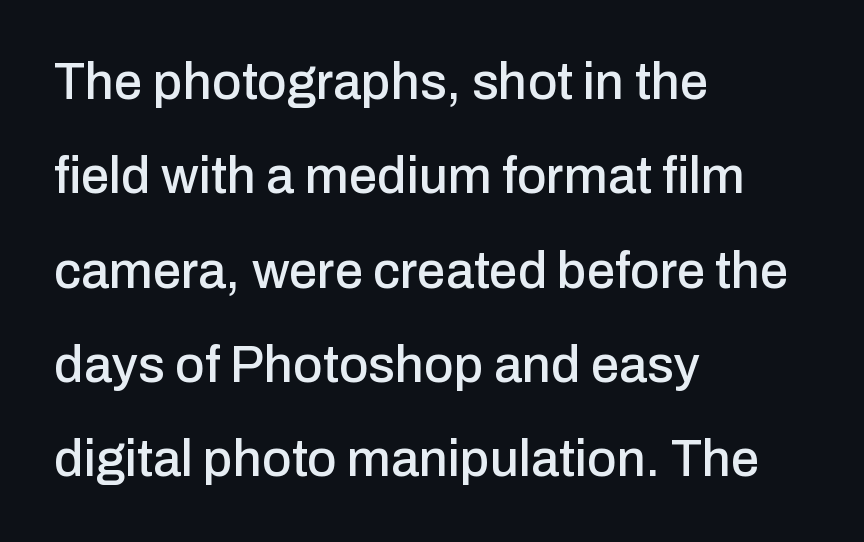
A bare baseline throughout the passage. How are the letters spaced? Ordinarily, with no added tracking. Left-aligned paragraph, ragged on the right. No italicization has been applied; the sample stays upright. The designer went with a sans here, leaving each stem footless. Varying glyph widths throughout — classic text-font behaviour.
